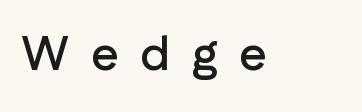
Q: Is the text italic (slanted)? A: No, it is upright.
Q: Is the typeface a serif or a sans-serif typeface? A: Sans-serif.
Q: Is the text underlined? A: No.
Q: Is the spacing between letters normal or unusually wide? A: Unusually wide.
Q: Width (condensed, normal, or wide)? A: Normal.
Q: Stroke contrast? A: Low.
Q: x-height? A: Medium.
Q: Monospaced? A: No.
